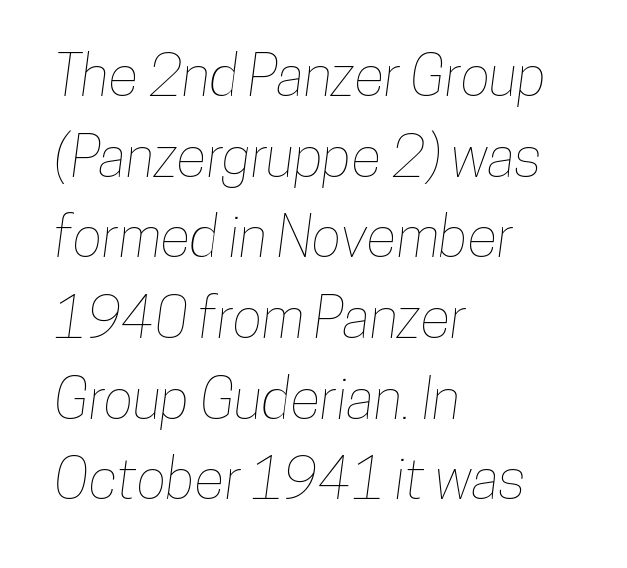
The image shows 56 px condensed type; set left-aligned, normal line spacing (1.44x), normal letter spacing, not underlined; low stroke contrast and a medium x-height.
